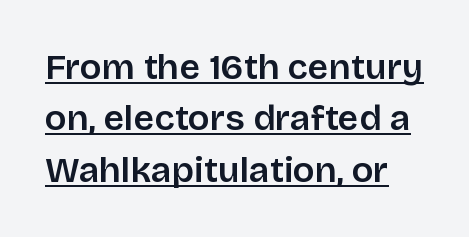
The image shows 36 px sans-serif type, upright; set normal line spacing (1.43x), normal letter spacing, underlined; low stroke contrast and a large x-height.
